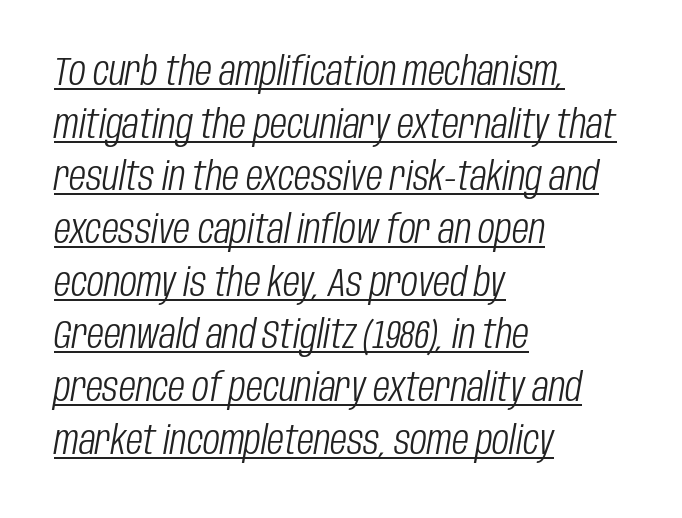
Q: Is the text bold? A: No.
Q: Is the text italic (slanted)? A: Yes, it leans right by about 10 degrees.
Q: Is the text underlined? A: Yes.
Q: How is the paragraph aligned? A: Left-aligned.
Q: Is the spacing between letters normal or unusually wide? A: Normal.
Q: Is the spacing between lines tight, normal or loose? A: Normal.
Q: Width (condensed, normal, or wide)? A: Condensed.
Q: Stroke contrast? A: Low.
Q: x-height? A: Large.
Q: Monospaced? A: No.
